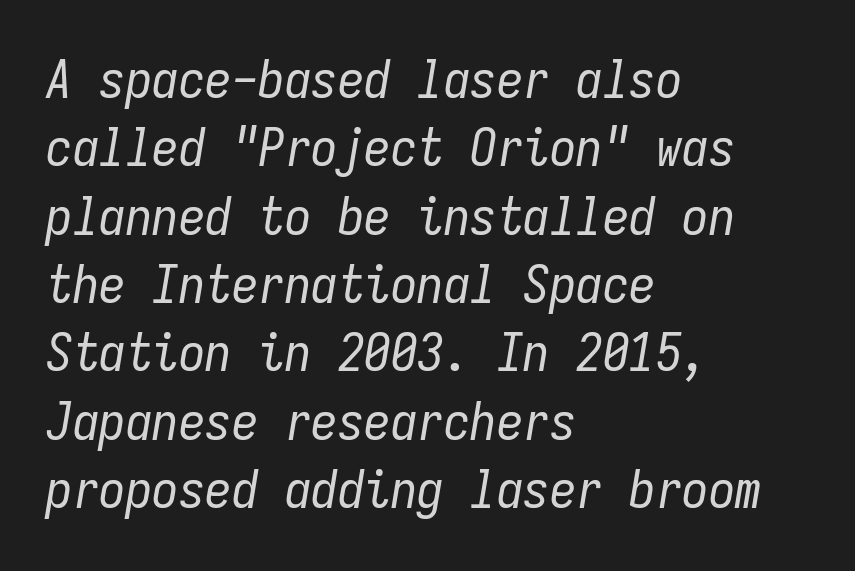
The image shows 53 px regular-weight, condensed type, italic (leaning right), monospaced; set left-aligned, normal line spacing (1.29x), normal letter spacing, not underlined; low stroke contrast and a medium x-height.
